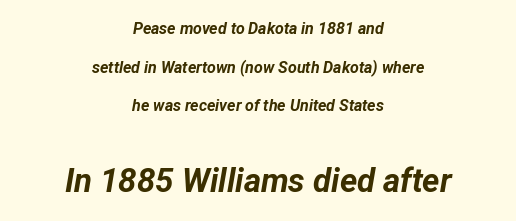
This sample trades compactness for vertical openness between lines. Rule under the text: the space is simply empty. The passage shown is typed in a proportional face where columns would drift. Which of the two is more prominent by size? The second, at the bottom.
